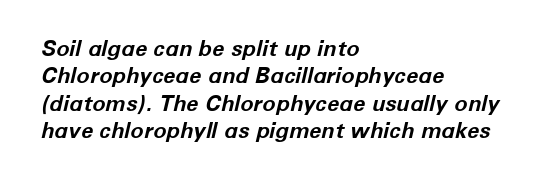
The image shows 22 px bold type, italic (leaning right); set left-aligned, normal line spacing (1.25x), normal letter spacing, not underlined.
